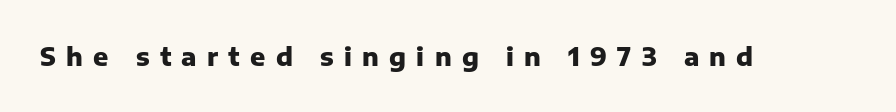
The image shows 25 px bold type, upright; set unusually wide letter spacing (+0.41 em), not underlined.
